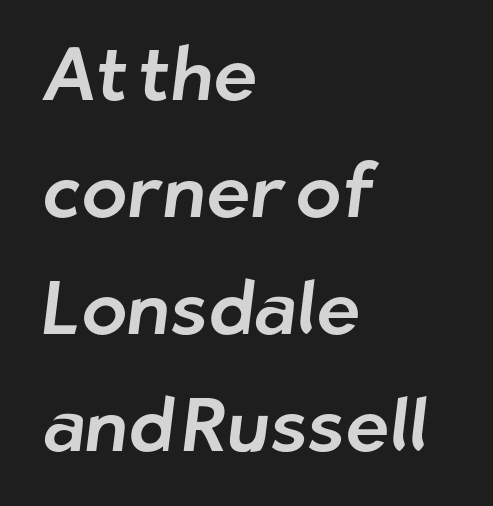
{"serif": "no", "width": "normal", "stroke_contrast": "low", "x_height": "medium", "monospaced": "no", "underline": "no", "align": "left", "line_spacing": "normal", "line_spacing_ratio": 1.56, "letter_spacing": "normal", "letter_spacing_em": 0.0, "glyph_px": 75}
